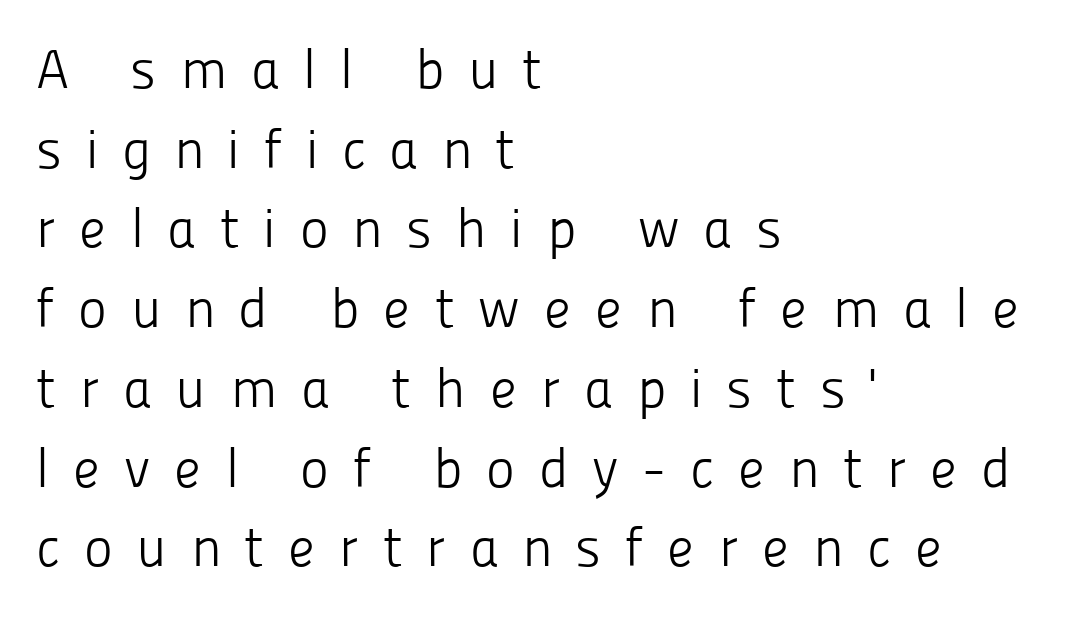
Q: Is the text bold? A: No.
Q: Is the text italic (slanted)? A: No, it is upright.
Q: Is the typeface a serif or a sans-serif typeface? A: Sans-serif.
Q: Is the text underlined? A: No.
Q: How is the paragraph aligned? A: Left-aligned.
Q: Is the spacing between letters normal or unusually wide? A: Unusually wide.
Q: Is the spacing between lines tight, normal or loose? A: Normal.
Q: Width (condensed, normal, or wide)? A: Normal.
Q: Stroke contrast? A: Low.
Q: x-height? A: Medium.
Q: Monospaced? A: No.
